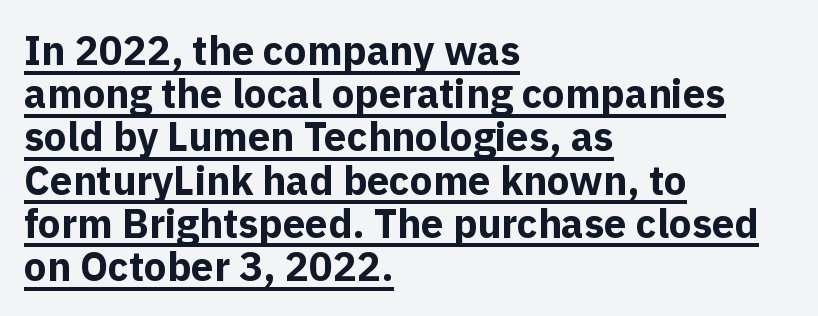
The image shows 40 px bold sans-serif type, upright; set left-aligned, tight line spacing (1.08x), normal letter spacing, underlined; a medium x-height.
